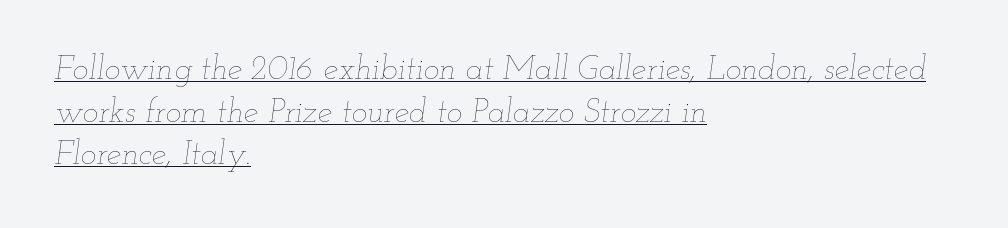
The image shows 33 px thin, wide type, italic (leaning right); set left-aligned, normal line spacing (1.29x), normal letter spacing, underlined; low stroke contrast and a small x-height.
